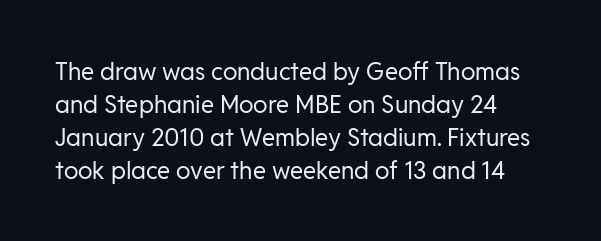
Q: Is the text bold? A: No.
Q: Is the text italic (slanted)? A: No, it is upright.
Q: Is the text underlined? A: No.
Q: Is the spacing between letters normal or unusually wide? A: Normal.
Q: Is the spacing between lines tight, normal or loose? A: Normal.
